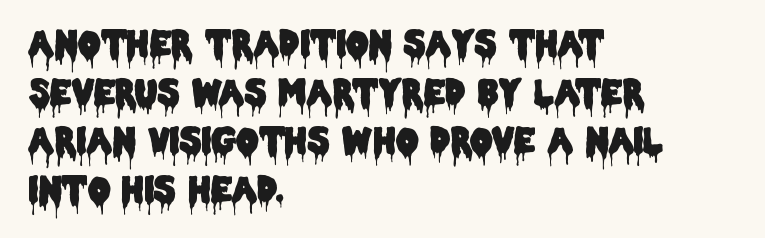
This is the regular roman posture of the typeface. The gaps between neighbouring characters are ordinary and unremarkable. Words float on clear page, feet unadorned. Font category for this specimen: sans-serif.
